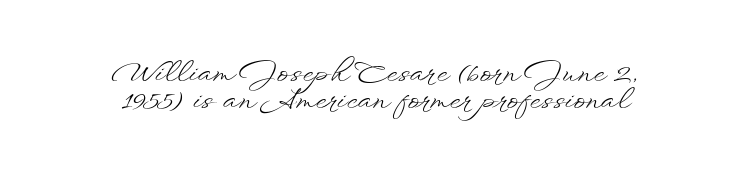
One-word summary of the alignment: center. Nothing unusual about the tracking: characters are spaced as the font intends. Is the stroke heavy? The answer is a plain regular-or-lighter. Very little white space separates one row of letters from the next.
